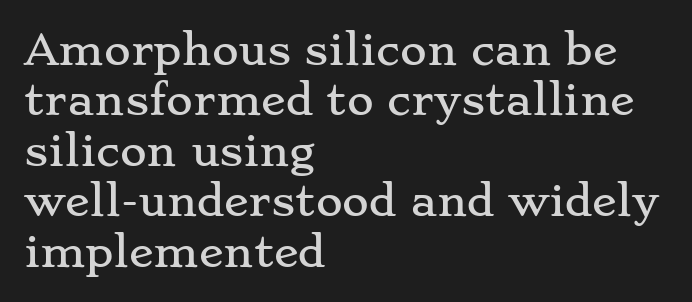
Q: Is the text italic (slanted)? A: No, it is upright.
Q: Is the typeface a serif or a sans-serif typeface? A: Serif.
Q: Is the text underlined? A: No.
Q: How is the paragraph aligned? A: Left-aligned.
Q: Is the spacing between letters normal or unusually wide? A: Normal.
Q: Width (condensed, normal, or wide)? A: Wide.
Q: Stroke contrast? A: Low.
Q: x-height? A: Small.
Q: Monospaced? A: No.
